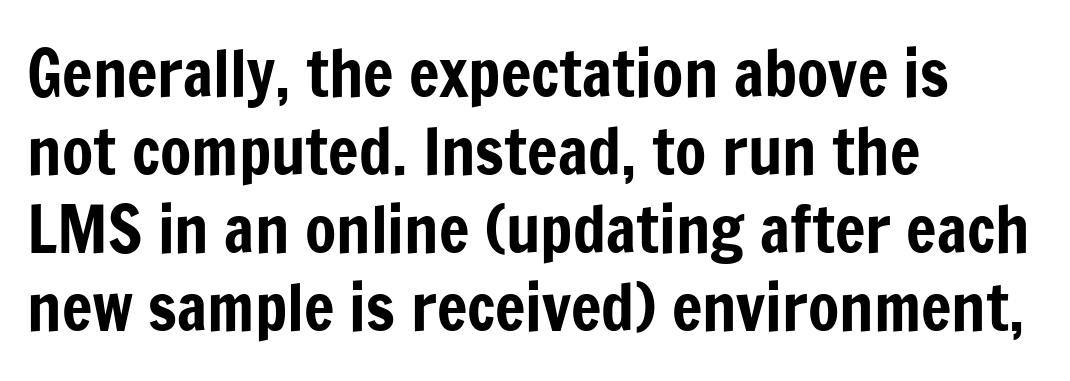
The image shows 64 px condensed sans-serif type, upright; set left-aligned, line spacing 1.22x, normal letter spacing, not underlined; low stroke contrast and a medium x-height.
